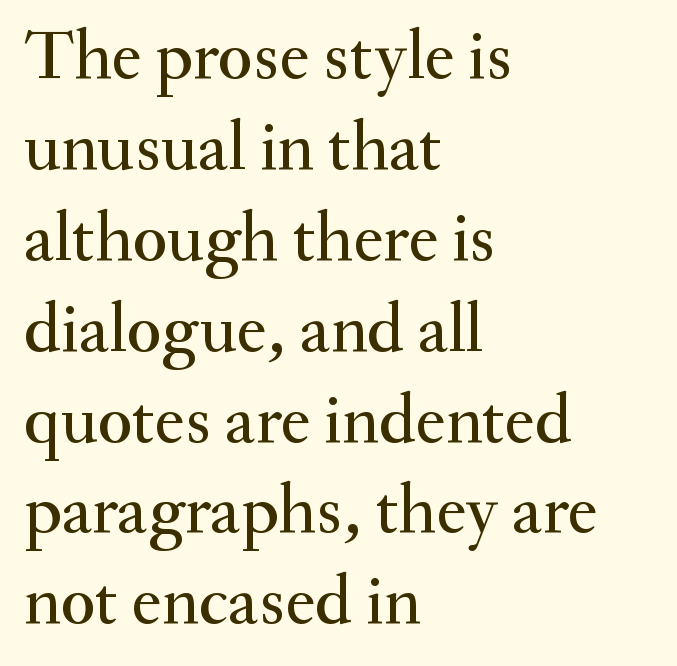
The image shows 71 px serif type, upright; set left-aligned, normal line spacing (1.28x), normal letter spacing, not underlined; medium stroke contrast and a small x-height.
